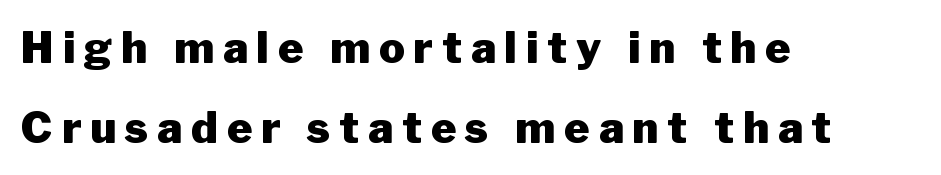
Is this a sans? Yes — the strokes have no serifs. Between one letter and the next there's a generous, obvious gap. I'd describe the lettering as bold — thick and assertive. In CSS terms this would be text-align: left. Character widths vary here, with narrow letters taking less room than wide ones. Anything drawn beneath the words? Only blank space.
